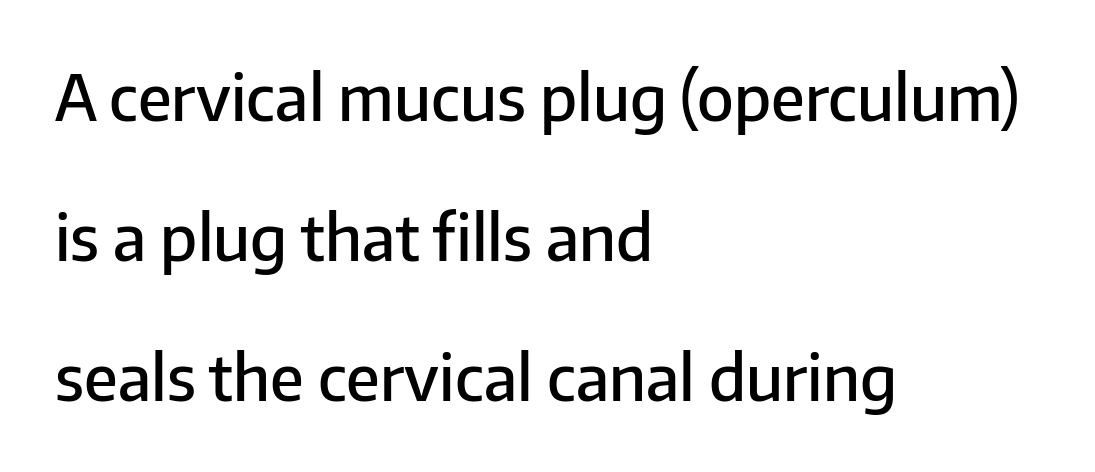
{"serif": "no", "italic": "no", "bold": "semi", "weight": "semibold", "width": "normal", "stroke_contrast": "low", "x_height": "medium", "monospaced": "no", "underline": "no", "align": "left", "line_spacing": "loose", "line_spacing_ratio": 2.19, "letter_spacing": "normal", "letter_spacing_em": 0.0, "glyph_px": 64}
